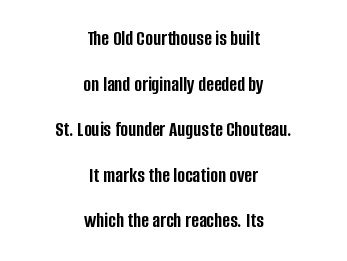
Q: Is the text bold? A: Yes.
Q: Is the text italic (slanted)? A: No, it is upright.
Q: Is the text underlined? A: No.
Q: How is the paragraph aligned? A: Centered.
Q: Is the spacing between letters normal or unusually wide? A: Normal.
Q: Is the spacing between lines tight, normal or loose? A: Loose.
